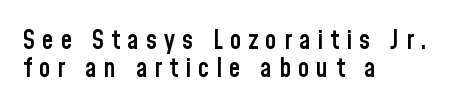
The image shows 26 px text type, upright; set left-aligned, tight line spacing (1.09x), unusually wide letter spacing (+0.27 em), not underlined.
